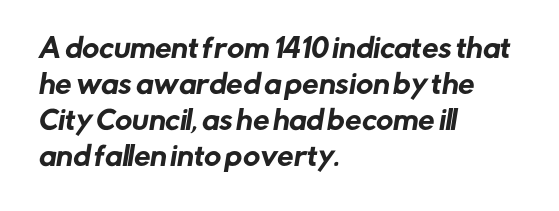
Q: Is the text underlined? A: No.
Q: How is the paragraph aligned? A: Left-aligned.
Q: Is the spacing between letters normal or unusually wide? A: Normal.
Q: Is the spacing between lines tight, normal or loose? A: Normal.
